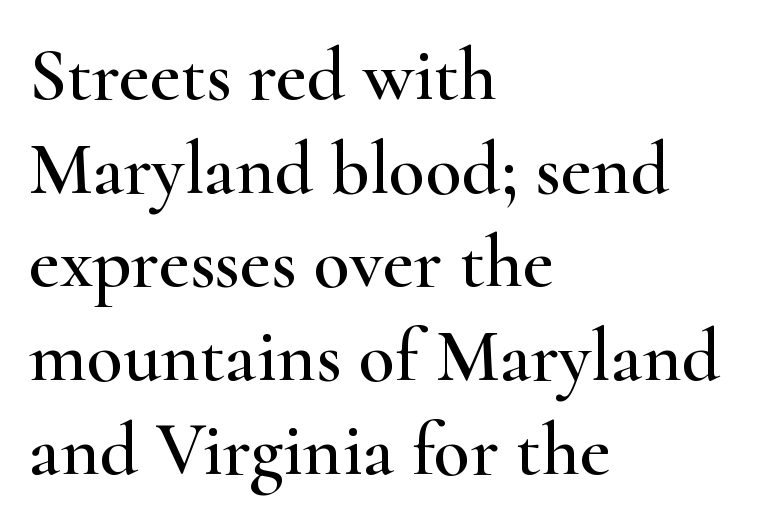
How would I describe the line gaps? Plain and ordinary. The compositor pushed each line to the left boundary. Varying glyph widths throughout — classic text-font behaviour. Italic? Not at all — the glyphs are vertical. Little horizontal feet cap the strokes, marking this as serif type.
